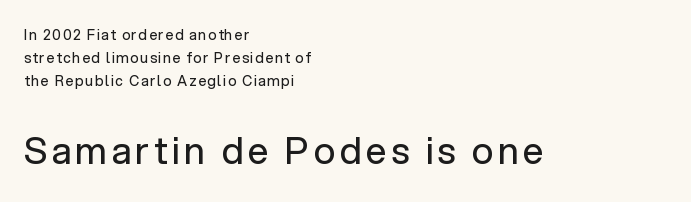
The string is rendered with underlining switched off. Left-aligned paragraph, ragged on the right. Each letter keeps its own natural width here, so spacing adapts to shape. Every stem runs plumb, perpendicular to the baseline. This rendering employs a face without finishing strokes, i.e., a sans-serif. Scale increases going downward across the two blocks.
